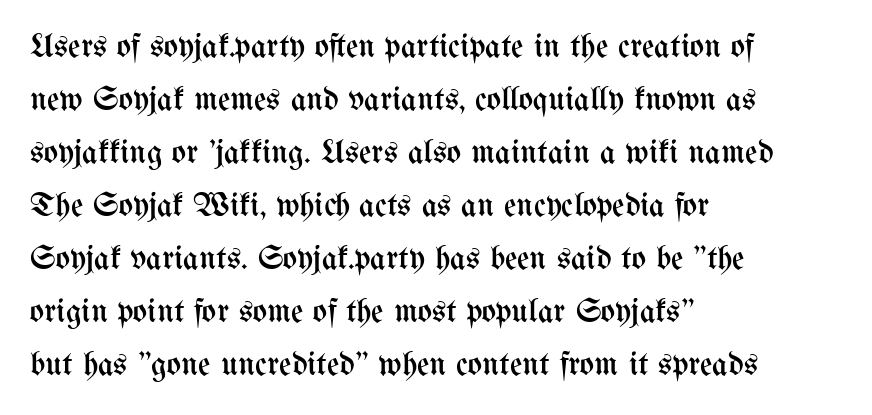
Each letter keeps its own natural width here, so spacing adapts to shape. Which margin do the lines hug? The left one — the right edge is uneven. This rendering leaves character spacing at its baseline value. This sample uses an upright cut, with every glyph sitting square on the baseline. Evenly set lines give the paragraph a standard silhouette. The gap between lines stays unmarked.
